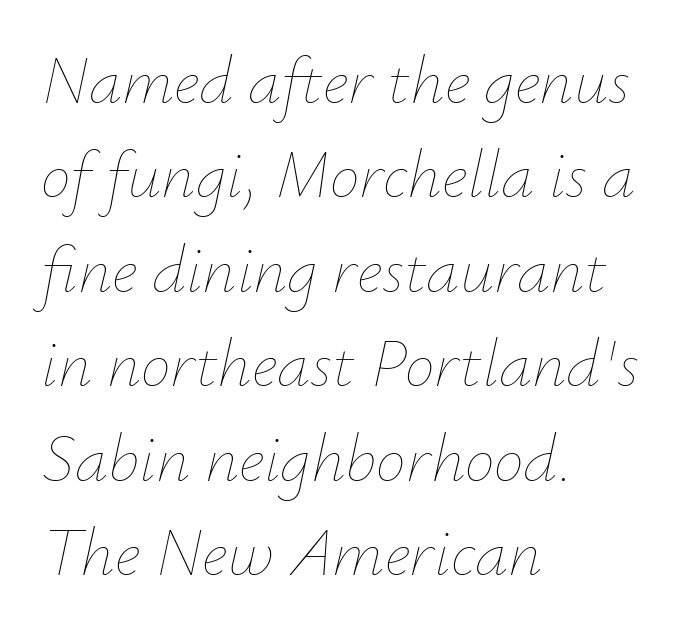
Q: Is the text bold? A: No.
Q: Is the text italic (slanted)? A: Yes, it leans right by about 12 degrees.
Q: Is the text underlined? A: No.
Q: How is the paragraph aligned? A: Left-aligned.
Q: Is the spacing between letters normal or unusually wide? A: Normal.
Q: Is the spacing between lines tight, normal or loose? A: Normal.
Q: Width (condensed, normal, or wide)? A: Normal.
Q: Stroke contrast? A: Low.
Q: x-height? A: Small.
Q: Monospaced? A: No.
